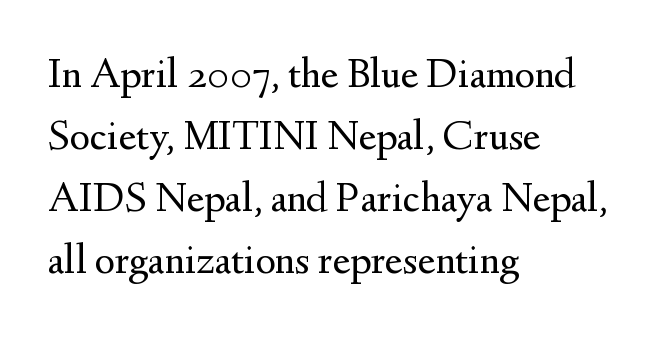
The image shows 43 px regular-weight serif type, upright; set left-aligned, normal line spacing (1.44x), normal letter spacing, not underlined; medium stroke contrast and a small x-height.
